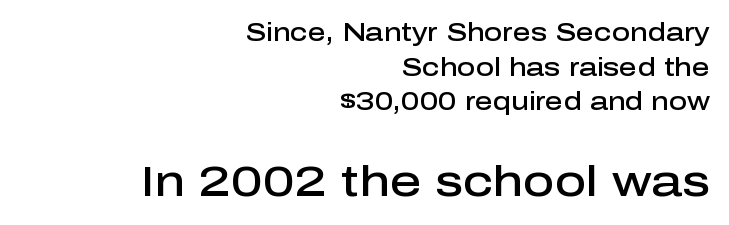
{"serif": "no", "italic": "no", "bold": "semi", "weight": "semibold", "width": "normal", "stroke_contrast": "low", "x_height": "medium", "monospaced": "no", "underline": "no", "align": "right", "line_spacing": "normal", "line_spacing_ratio": 1.39, "letter_spacing": "normal", "letter_spacing_em": 0.0, "larger_block": "second", "size_ratio": 1.72, "glyph_px": 43}
